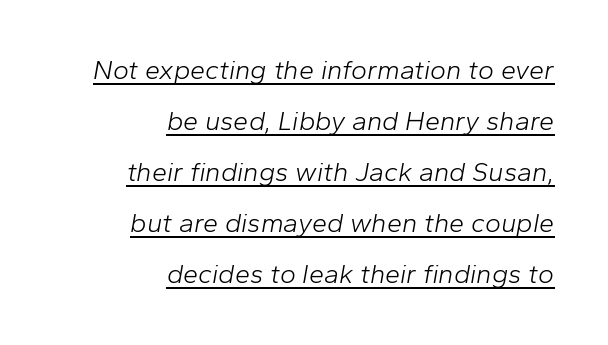
These lines are set flush right with a ragged left edge. Vertical stems look standard width or narrower in stroke. Posture: slanted. Quick note: underline on.
